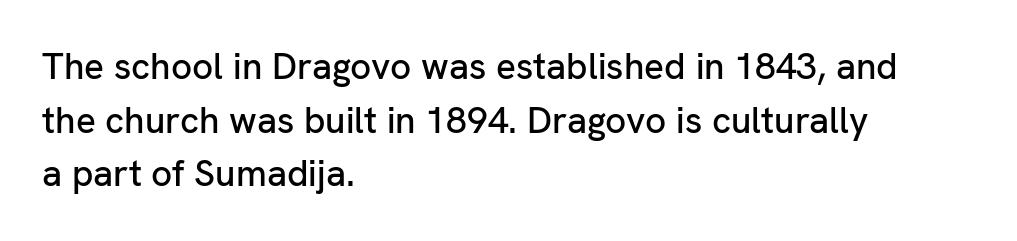
Honestly, the row spacing looks completely unremarkable. These lines are rendered in a variable-pitch font. Nope, not italic — everything's standing straight. Caption: standard tracking, unaltered. Compared with a centered layout, this one pins lines to the left instead. The glyphs in this specimen are sans serif.
